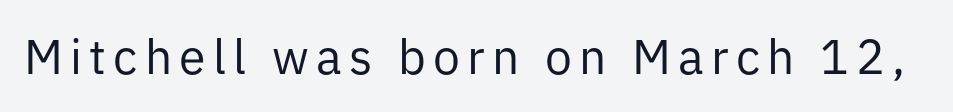
{"serif": "no", "italic": "no", "bold": "no", "weight": "regular", "width": "normal", "stroke_contrast": "low", "x_height": "medium", "monospaced": "no", "underline": "no", "glyph_px": 48}
